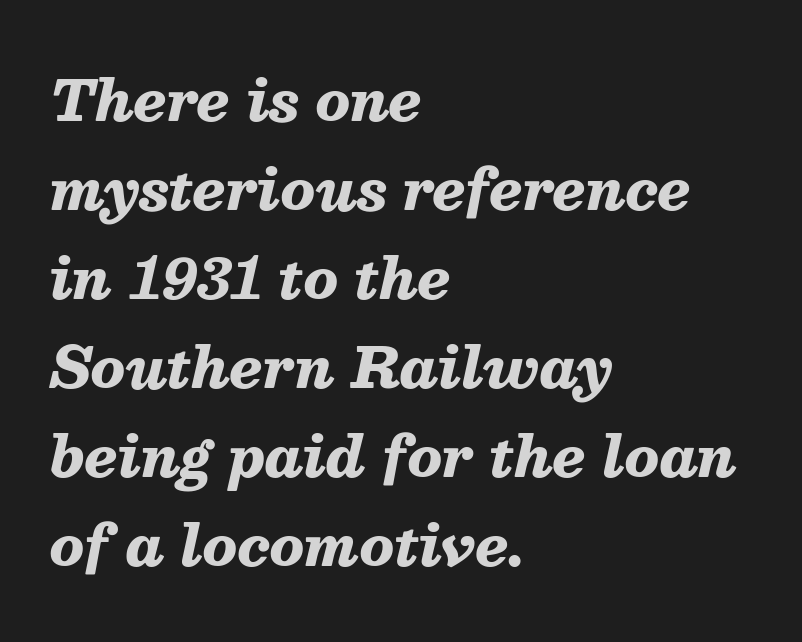
Q: Is the text bold? A: Yes.
Q: Is the text italic (slanted)? A: Yes, it leans right by about 13 degrees.
Q: Is the text underlined? A: No.
Q: How is the paragraph aligned? A: Left-aligned.
Q: Is the spacing between letters normal or unusually wide? A: Normal.
Q: Is the spacing between lines tight, normal or loose? A: Normal.
Q: Width (condensed, normal, or wide)? A: Normal.
Q: Stroke contrast? A: Medium.
Q: x-height? A: Medium.
Q: Monospaced? A: No.
